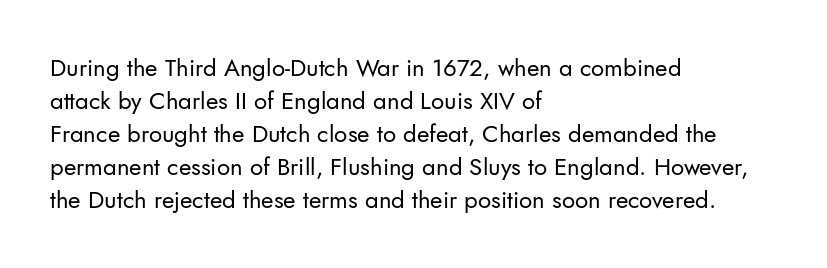
Horizontally, the lines are justified to the leading edge only. A roman cut, with each character standing at attention. The lines sit at an ordinary, default distance from one another. The font sits on the lighter half of the weight spectrum, regular included. Just letters on the line, the space beneath them empty. Standard letterfit; no display-style spreading of the glyphs.
